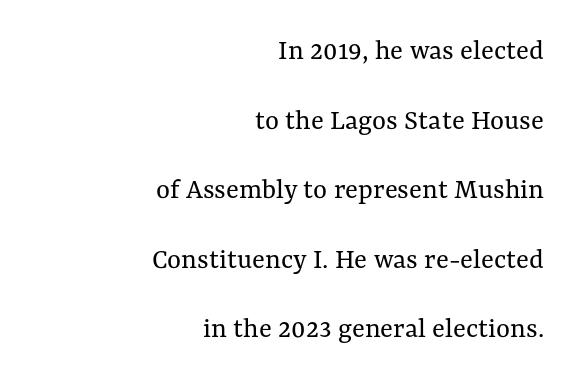
This sample has the flowing, uneven cadence of proportional lettering. Spacing between characters is what you'd get straight out of the box. Airy leading. Notice how the passage keeps a crisp vertical edge on the right only. Stroke mass is kept to a normal reading level or below. It's the straight-up-and-down kind of type.
